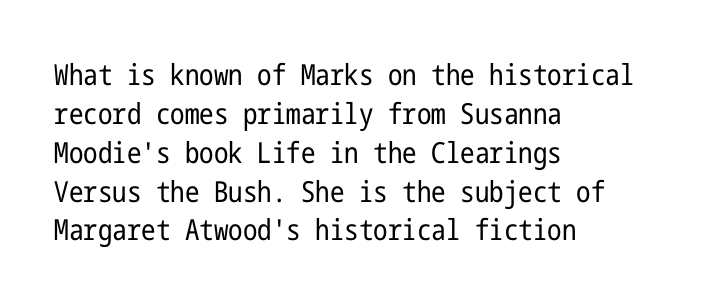
The image shows 29 px regular-weight, condensed sans-serif type, upright; set left-aligned, normal line spacing (1.34x), normal letter spacing, not underlined; low stroke contrast and a medium x-height.
